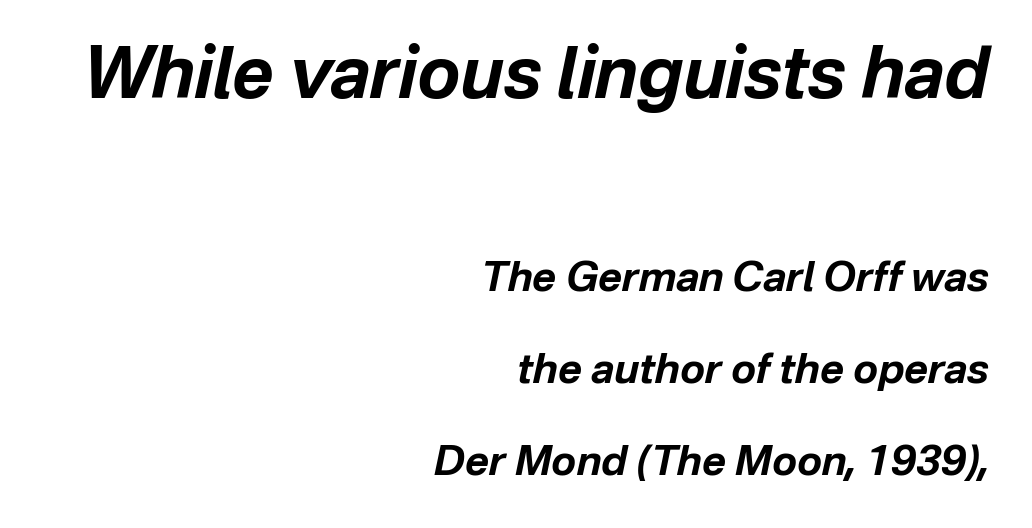
{"italic": "yes", "lean": "right", "slant_degrees": 12, "bold": "yes", "weight": "bold", "width": "normal", "stroke_contrast": "low", "x_height": "medium", "monospaced": "no", "underline": "no", "align": "right", "line_spacing": "loose", "line_spacing_ratio": 2.24, "letter_spacing": "normal", "letter_spacing_em": 0.0, "larger_block": "first", "size_ratio": 1.73, "glyph_px": 71}
